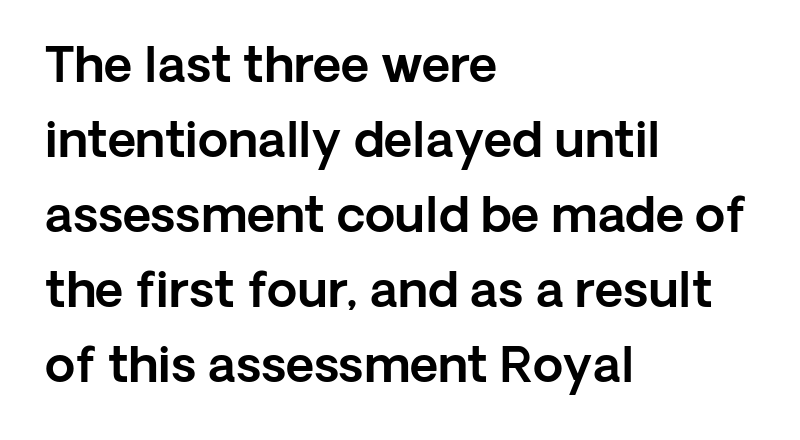
Q: Is the text italic (slanted)? A: No, it is upright.
Q: Is the typeface a serif or a sans-serif typeface? A: Sans-serif.
Q: Is the text underlined? A: No.
Q: How is the paragraph aligned? A: Left-aligned.
Q: Is the spacing between letters normal or unusually wide? A: Normal.
Q: Is the spacing between lines tight, normal or loose? A: Normal.
Q: Width (condensed, normal, or wide)? A: Normal.
Q: x-height? A: Medium.
Q: Monospaced? A: No.
